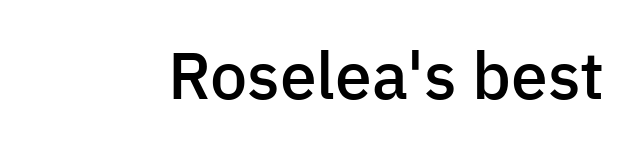
Looks like regular typesetting: each glyph gets only the width it needs. A somewhat darkened texture: the type is semibold rather than bold. Nope, no serifs anywhere on these letters. Italic? Not at all — the glyphs are vertical. The letters sit at their default tracking, neither squeezed nor spread.
